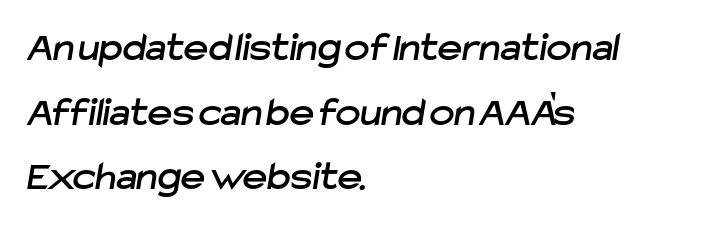
Q: Is the typeface a serif or a sans-serif typeface? A: Sans-serif.
Q: Is the text underlined? A: No.
Q: How is the paragraph aligned? A: Left-aligned.
Q: Is the spacing between letters normal or unusually wide? A: Normal.
Q: Is the spacing between lines tight, normal or loose? A: Normal.
Q: Width (condensed, normal, or wide)? A: Normal.
Q: Stroke contrast? A: Low.
Q: x-height? A: Medium.
Q: Monospaced? A: No.
